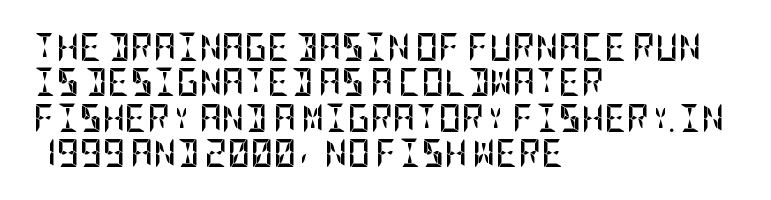
{"serif": "no", "italic": "no", "bold": "yes", "weight": "semibold", "width": "condensed", "stroke_contrast": "low", "x_height": "large", "underline": "no", "align": "left", "line_spacing": "normal", "line_spacing_ratio": 1.26, "letter_spacing": "normal", "letter_spacing_em": 0.0, "glyph_px": 28}
